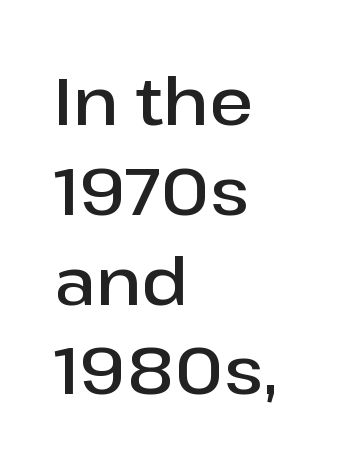
Q: Is the text bold? A: Semi-bold.
Q: Is the text italic (slanted)? A: No, it is upright.
Q: Is the typeface a serif or a sans-serif typeface? A: Sans-serif.
Q: Is the text underlined? A: No.
Q: How is the paragraph aligned? A: Left-aligned.
Q: Is the spacing between letters normal or unusually wide? A: Normal.
Q: Is the spacing between lines tight, normal or loose? A: Normal.
Q: Width (condensed, normal, or wide)? A: Normal.
Q: Stroke contrast? A: Low.
Q: x-height? A: Medium.
Q: Monospaced? A: No.
